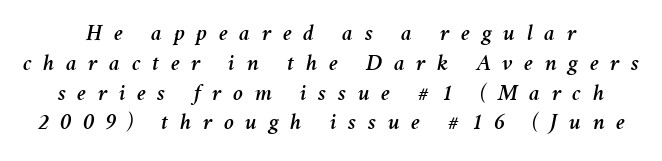
{"italic": "yes", "lean": "right", "slant_degrees": 11, "underline": "no", "line_spacing_ratio": 1.24, "letter_spacing": "wide", "letter_spacing_em": 0.48, "glyph_px": 24}
